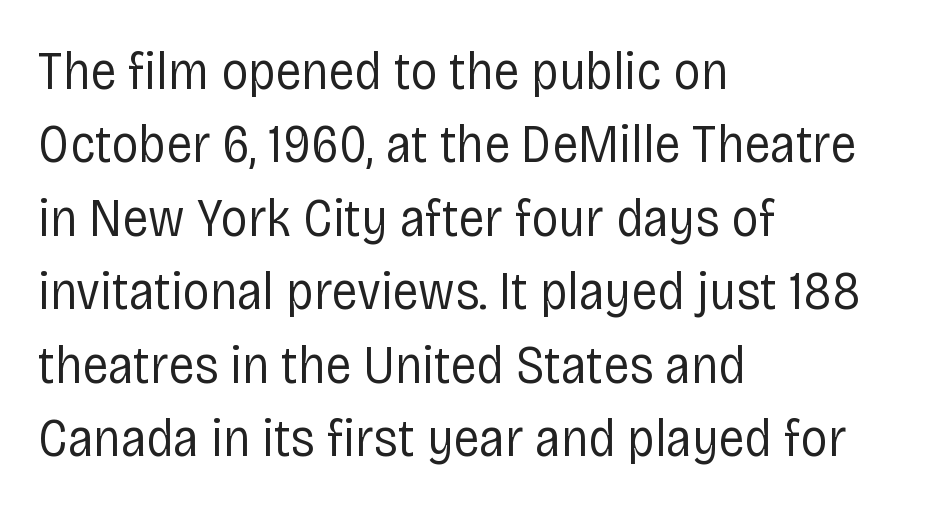
The image shows 54 px regular-weight, condensed sans-serif type, upright; set left-aligned, normal line spacing (1.36x), normal letter spacing, not underlined; low stroke contrast and a large x-height.
